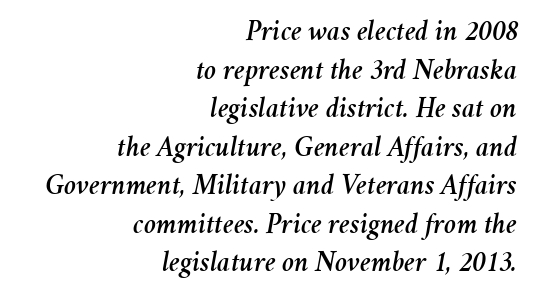
Q: Is the text italic (slanted)? A: Yes, it leans right by about 11 degrees.
Q: Is the text underlined? A: No.
Q: How is the paragraph aligned? A: Right-aligned.
Q: Is the spacing between letters normal or unusually wide? A: Normal.
Q: Is the spacing between lines tight, normal or loose? A: Normal.
Q: Width (condensed, normal, or wide)? A: Normal.
Q: Stroke contrast? A: Medium.
Q: x-height? A: Medium.
Q: Monospaced? A: No.
